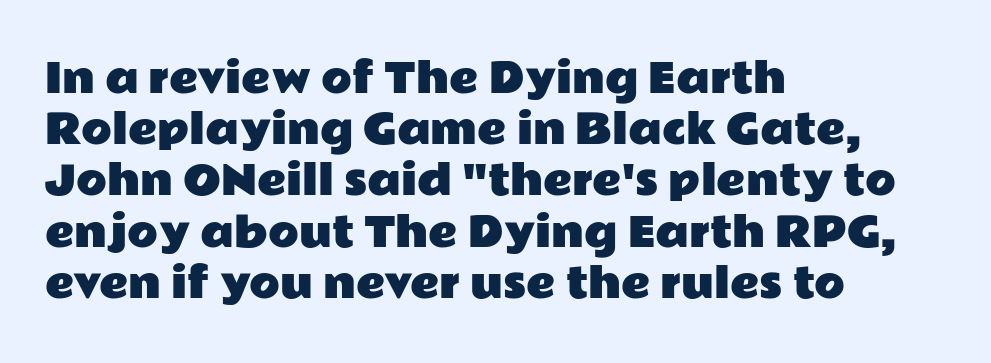
Q: Is the text italic (slanted)? A: No, it is upright.
Q: Is the typeface a serif or a sans-serif typeface? A: Sans-serif.
Q: Is the text underlined? A: No.
Q: How is the paragraph aligned? A: Left-aligned.
Q: Is the spacing between letters normal or unusually wide? A: Normal.
Q: Is the spacing between lines tight, normal or loose? A: Normal.
Q: Width (condensed, normal, or wide)? A: Wide.
Q: Stroke contrast? A: Low.
Q: x-height? A: Medium.
Q: Monospaced? A: No.
